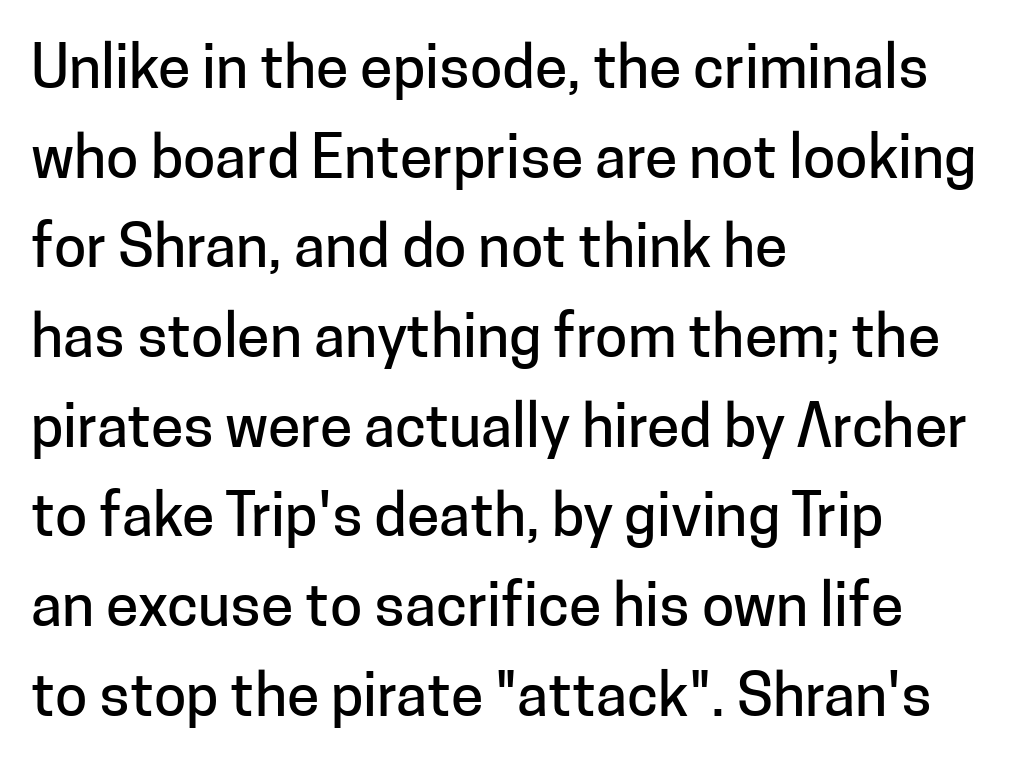
Q: Is the text italic (slanted)? A: No, it is upright.
Q: Is the typeface a serif or a sans-serif typeface? A: Sans-serif.
Q: Is the text underlined? A: No.
Q: How is the paragraph aligned? A: Left-aligned.
Q: Is the spacing between letters normal or unusually wide? A: Normal.
Q: Is the spacing between lines tight, normal or loose? A: Normal.
Q: Width (condensed, normal, or wide)? A: Normal.
Q: Stroke contrast? A: Low.
Q: x-height? A: Medium.
Q: Monospaced? A: No.
